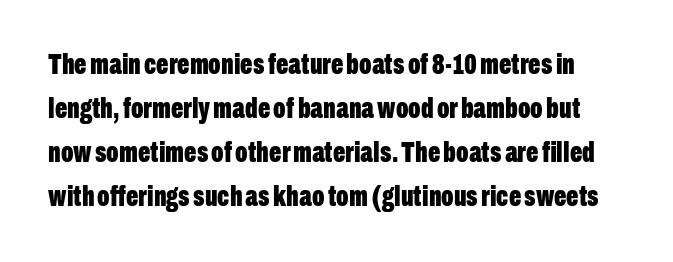
A typesetter would call this proportional, since set widths differ per character. Strong, thick strokes mark this as bold type. Check the space under the baseline: it is left empty. Leading: standard. Observe the ordinary spacing: letters are neighbours, not strangers. This is roman type, the default non-slanted kind.
